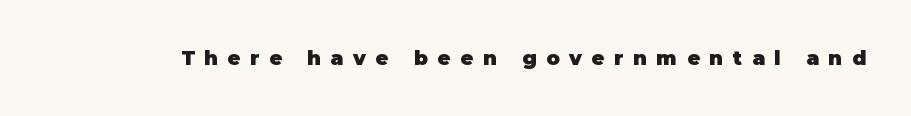
The image shows 20 px bold type, upright; set unusually wide letter spacing (+0.48 em), not underlined.
